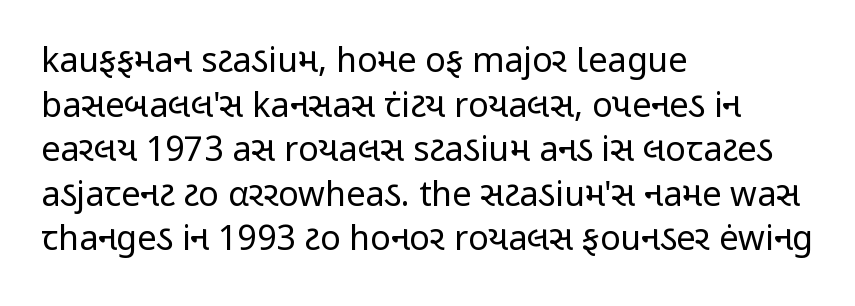
The image shows 34 px regular-weight, condensed sans-serif type, upright; set left-aligned, normal line spacing (1.31x), normal letter spacing, not underlined; low stroke contrast and a medium x-height.
